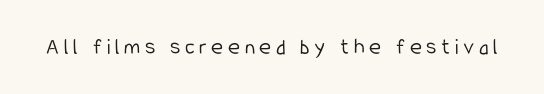
Does extra space separate the letters? Yes, quite a lot of it. This is not heavy type; no bold has been used. Upright lettering throughout. Glance below the letters and you will spot only blank space.
